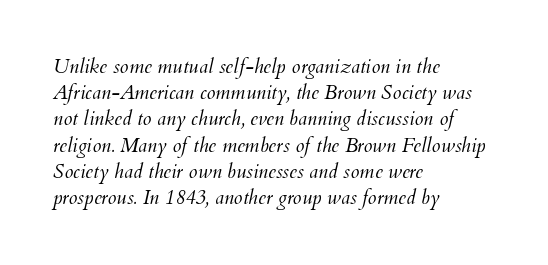
The image shows 20 px text type, italic (leaning right); set left-aligned, normal line spacing (1.31x), normal letter spacing, not underlined.
